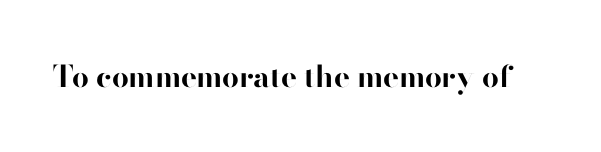
Q: Is the text bold? A: Yes.
Q: Is the text italic (slanted)? A: No, it is upright.
Q: Is the typeface a serif or a sans-serif typeface? A: Sans-serif.
Q: Is the text underlined? A: No.
Q: Is the spacing between letters normal or unusually wide? A: Normal.
Q: Width (condensed, normal, or wide)? A: Normal.
Q: Stroke contrast? A: High.
Q: x-height? A: Small.
Q: Monospaced? A: No.
